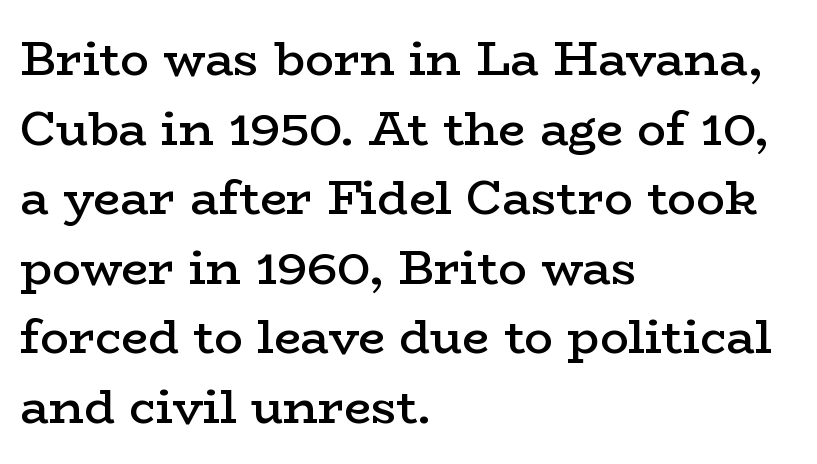
The image shows 48 px semibold, wide serif type, upright; set left-aligned, normal line spacing (1.45x), normal letter spacing, not underlined; low stroke contrast and a medium x-height.
